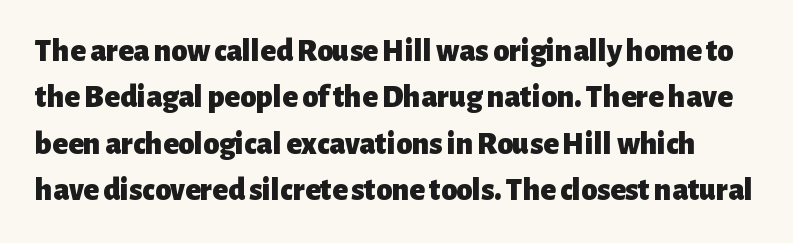
{"serif": "no", "italic": "no", "bold": "yes", "weight": "heavy", "width": "normal", "stroke_contrast": "low", "x_height": "medium", "monospaced": "no", "underline": "no", "line_spacing": "normal", "line_spacing_ratio": 1.45, "letter_spacing": "normal", "letter_spacing_em": 0.0, "glyph_px": 32}
